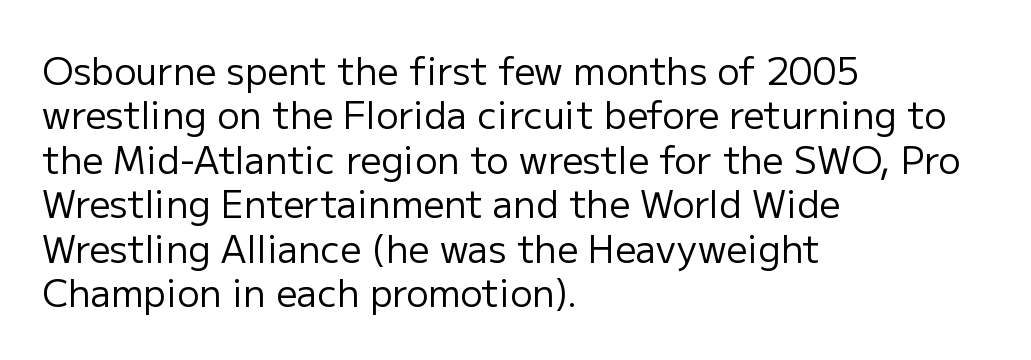
Typeset ragged right — the left edge is the straight one. The letters advance in unequal steps, a hallmark of proportional type. The font sits on the lighter half of the weight spectrum, regular included. Students, note that the glyphs here touch the page at normal intervals. The specimen omits any rule beneath the text block's lines.
